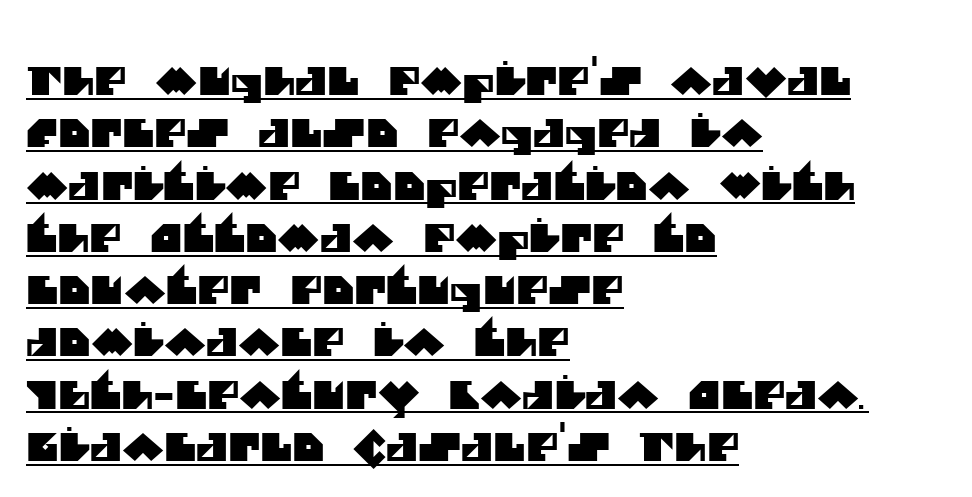
The image shows 39 px sans-serif type; set left-aligned, normal line spacing (1.34x), normal letter spacing, underlined; medium stroke contrast and a large x-height.
